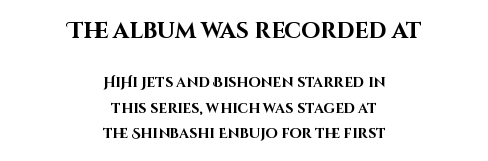
Q: Is the text bold? A: Yes.
Q: Is the text italic (slanted)? A: No, it is upright.
Q: Is the text underlined? A: No.
Q: How is the paragraph aligned? A: Centered.
Q: Is the spacing between letters normal or unusually wide? A: Normal.
Q: Which block of text is set in a larger size, the first (top) or the second (bottom)? A: The first (top) one.
